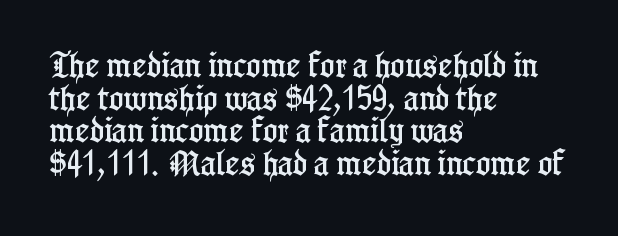
{"italic": "no", "underline": "no", "align": "left", "line_spacing_ratio": 1.21, "letter_spacing": "normal", "letter_spacing_em": 0.0, "glyph_px": 27}
